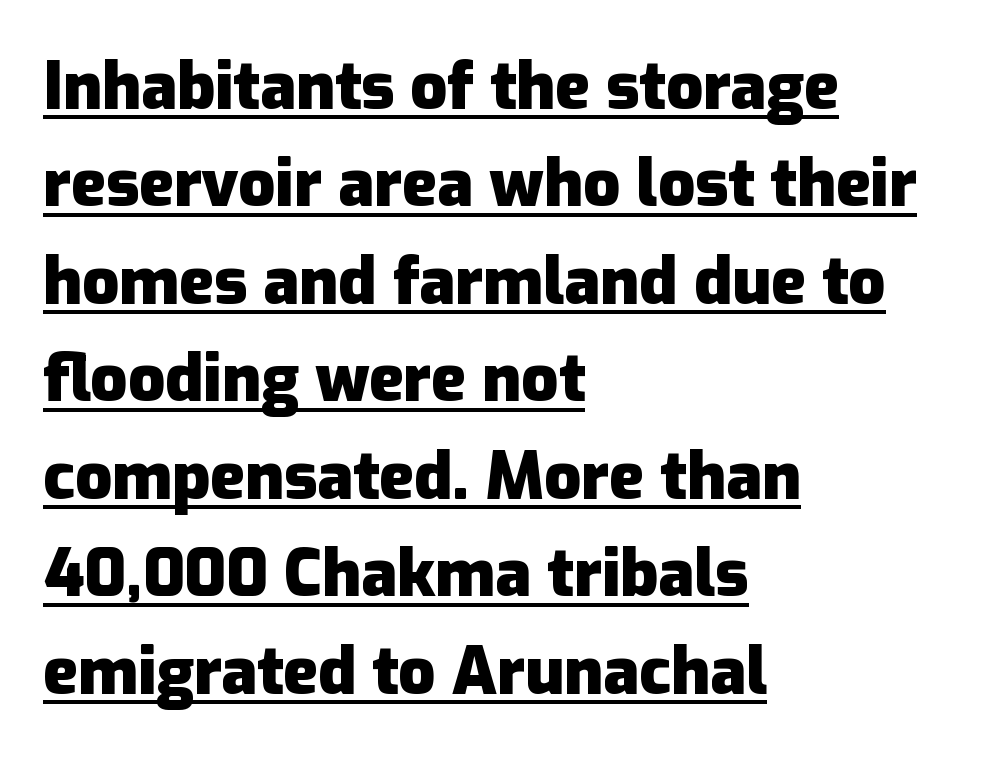
{"serif": "no", "italic": "no", "bold": "yes", "weight": "heavy", "width": "normal", "stroke_contrast": "low", "x_height": "medium", "monospaced": "no", "underline": "yes", "align": "left", "line_spacing": "normal", "line_spacing_ratio": 1.5, "letter_spacing": "normal", "letter_spacing_em": 0.0, "glyph_px": 65}
